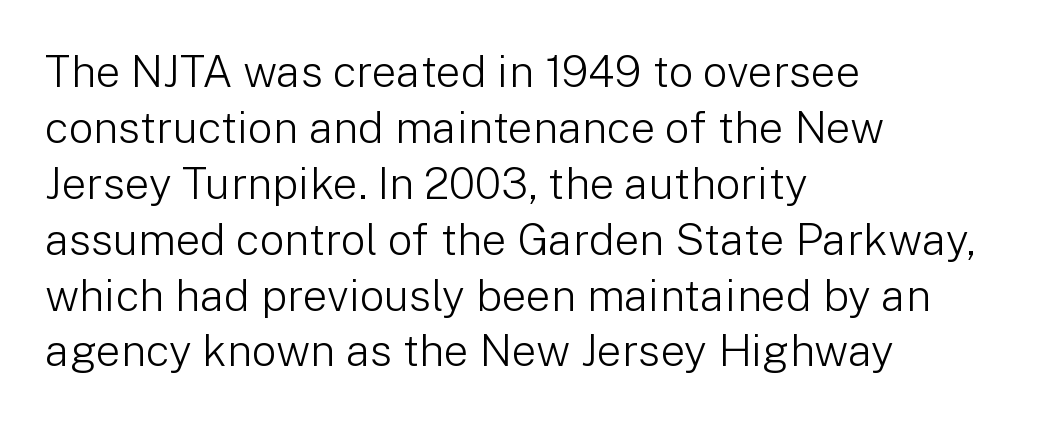
Q: Is the text bold? A: No.
Q: Is the text italic (slanted)? A: No, it is upright.
Q: Is the typeface a serif or a sans-serif typeface? A: Sans-serif.
Q: Is the text underlined? A: No.
Q: How is the paragraph aligned? A: Left-aligned.
Q: Is the spacing between letters normal or unusually wide? A: Normal.
Q: Is the spacing between lines tight, normal or loose? A: Normal.
Q: Width (condensed, normal, or wide)? A: Normal.
Q: Stroke contrast? A: Low.
Q: x-height? A: Medium.
Q: Monospaced? A: No.
